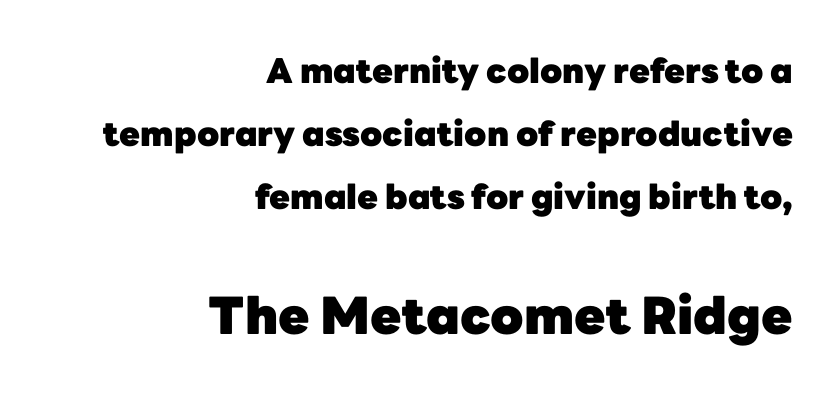
The image shows 51 px heavy sans-serif type, upright; set right-aligned, line spacing 1.86x, normal letter spacing, not underlined; the second (bottom) block is 1.5x larger; low stroke contrast and a medium x-height.
